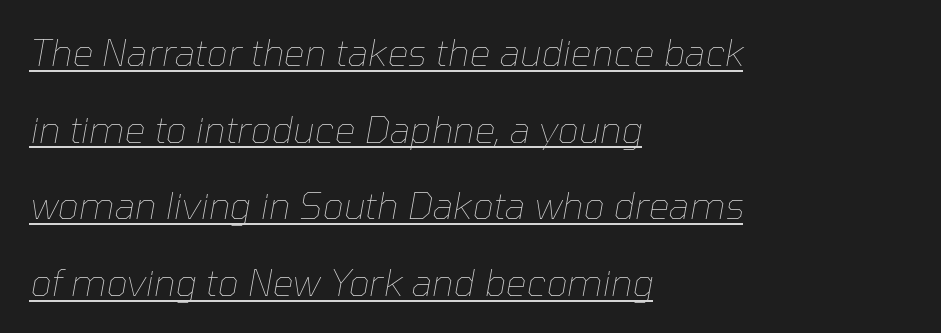
Notice the wide empty band between every row — that's loose leading. Leftover space on each line is placed entirely after the last word. Is this a heavy cut? Hardly; it is regular or lighter. Tracking value appears to be zero — textbook default spacing.
